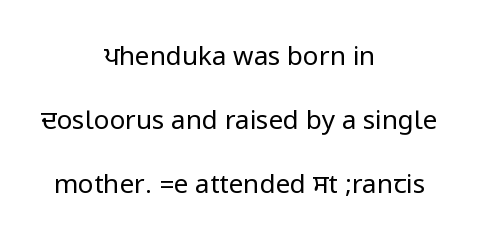
The image shows 26 px text type, upright; set centered, loose line spacing (2.47x), normal letter spacing, not underlined.
